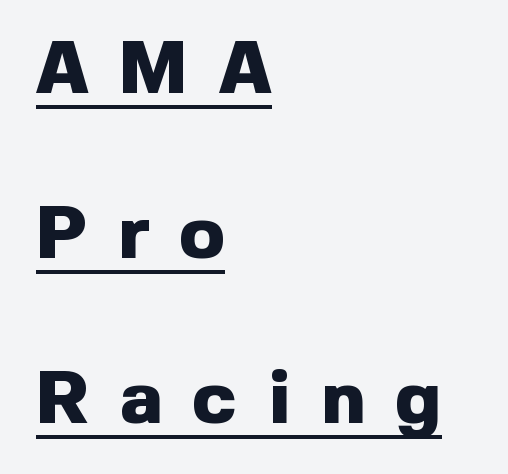
What's the leading like? Stretched, with rows far apart. Every stem runs plumb, perpendicular to the baseline. In designer terms, the underline attribute is active on this setting. Note the varied advance widths — an 'i' is clearly narrower than an 'm'. Substantial extra tracking has been applied to these lines.
